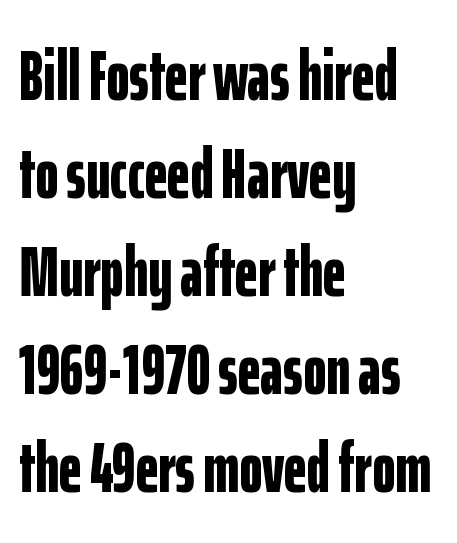
The image shows 71 px bold, condensed sans-serif type, upright; set left-aligned, normal line spacing (1.38x), normal letter spacing, not underlined; low stroke contrast and a medium x-height.
